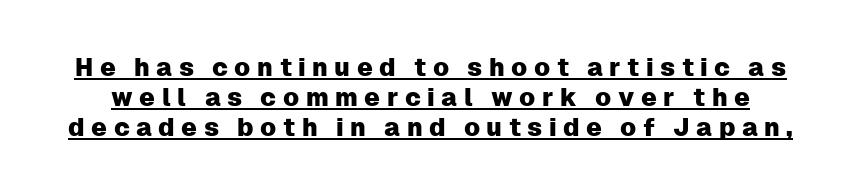
Is there any slant? The stems are plumb. Glance below the letters and you will spot a drawn line. Substantial extra tracking has been applied to these lines.
